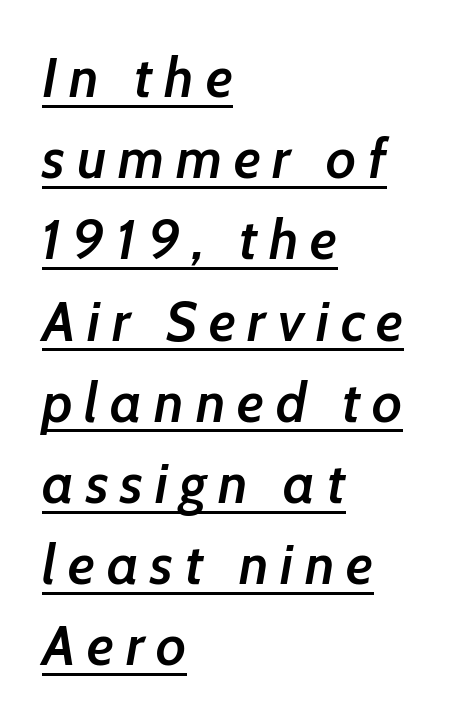
{"italic": "yes", "lean": "right", "slant_degrees": 7, "bold": "semi", "weight": "semibold", "width": "normal", "stroke_contrast": "low", "x_height": "medium", "monospaced": "no", "underline": "yes", "align": "left", "line_spacing": "normal", "line_spacing_ratio": 1.45, "letter_spacing": "wide", "letter_spacing_em": 0.21, "glyph_px": 56}
